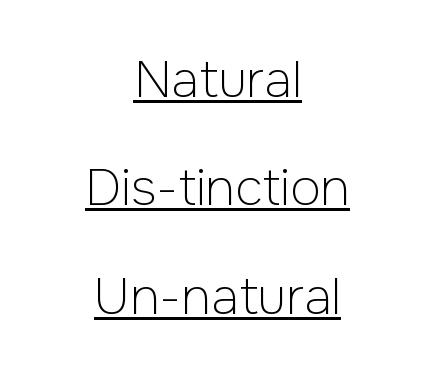
The image shows 50 px light sans-serif type, upright; set centered, loose line spacing (2.17x), normal letter spacing, underlined; low stroke contrast and a medium x-height.
